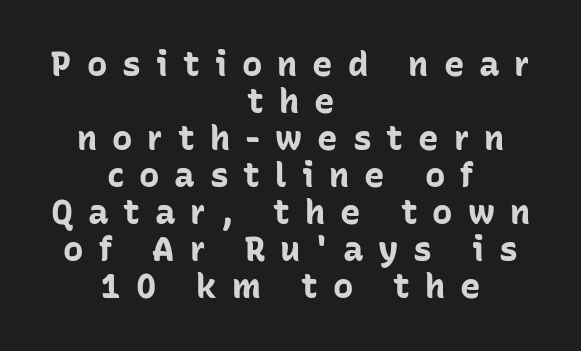
The image shows 34 px bold sans-serif type, upright; set centered, tight line spacing (1.09x), unusually wide letter spacing (+0.44 em), not underlined; low stroke contrast and a medium x-height.
